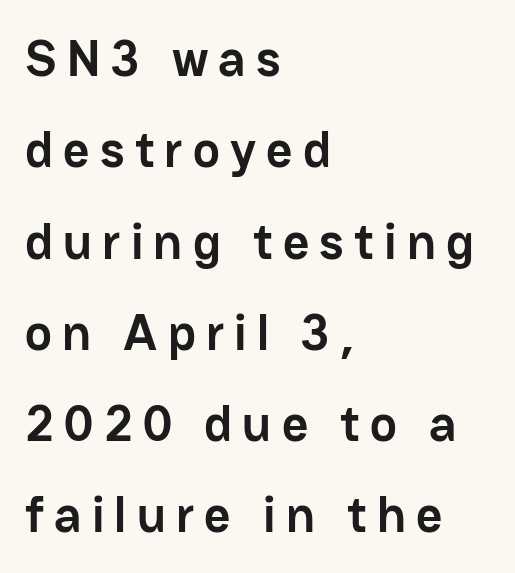
The image shows 51 px semibold sans-serif type, upright; set left-aligned, line spacing 1.79x, unusually wide letter spacing (+0.2 em), not underlined; low stroke contrast and a medium x-height.
